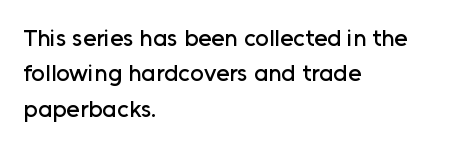
Q: Is the text italic (slanted)? A: No, it is upright.
Q: Is the text underlined? A: No.
Q: How is the paragraph aligned? A: Left-aligned.
Q: Is the spacing between letters normal or unusually wide? A: Normal.
Q: Is the spacing between lines tight, normal or loose? A: Normal.
